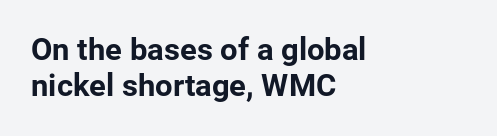
Observe the absence of serifs on each vertical stroke in this sample. Is this a fixed-width face? No — the glyphs have proportional, varying widths. The specimen reads as upright at a glance. The characters look thick and weighty, a clear bold. The baseline area is clear. Typeset ragged right — the left edge is the straight one.
